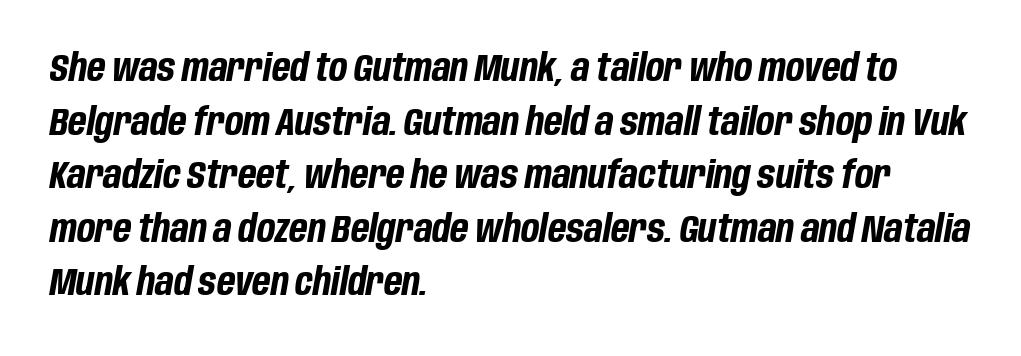
Q: Is the text bold? A: Yes.
Q: Is the text italic (slanted)? A: Yes, it leans right by about 10 degrees.
Q: Is the text underlined? A: No.
Q: How is the paragraph aligned? A: Left-aligned.
Q: Is the spacing between letters normal or unusually wide? A: Normal.
Q: Is the spacing between lines tight, normal or loose? A: Normal.
Q: Width (condensed, normal, or wide)? A: Condensed.
Q: Stroke contrast? A: Low.
Q: x-height? A: Large.
Q: Monospaced? A: No.
